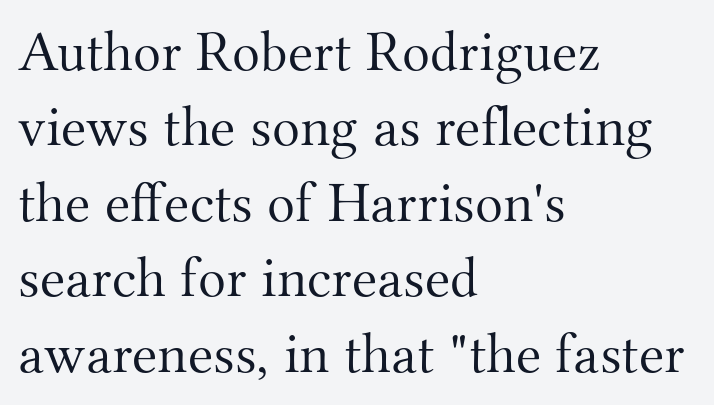
The image shows 58 px light serif type, upright; set left-aligned, normal line spacing (1.3x), normal letter spacing, not underlined; medium stroke contrast and a small x-height.
